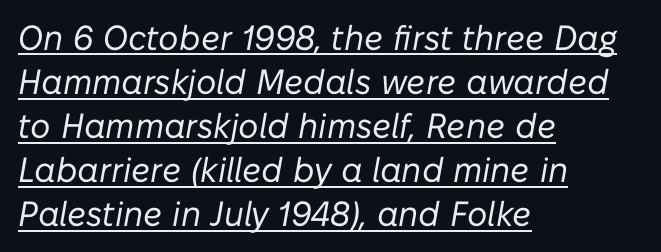
This rendering features underlined lettering. Notice how the stems are inclined rather than vertical — that's the hallmark of italics. Layout note: lines flush left. Do the characters align in a grid? No, the font is proportional. Stroke thickness stays within the range of a standard reading face or lighter.
